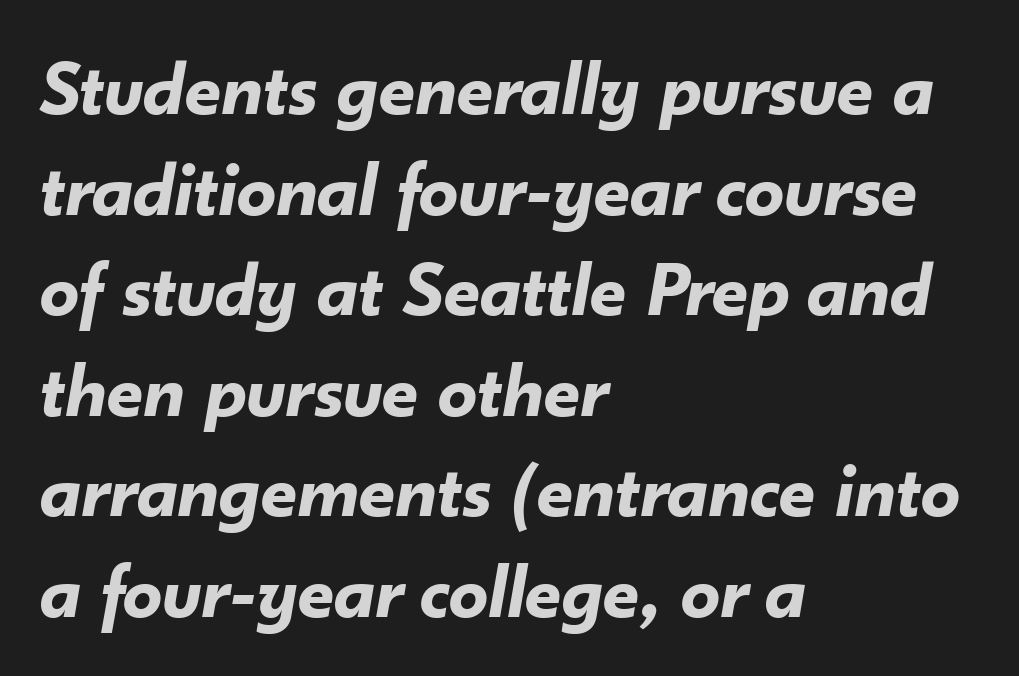
The image shows 78 px bold type, italic (leaning right); set left-aligned, normal line spacing (1.29x), normal letter spacing, not underlined; low stroke contrast and a small x-height.
